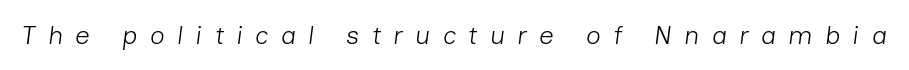
Short note: letters widely spaced. The specimen reads as italic at a glance. A light-to-regular cut is what we see here. Words float on clear page, feet unadorned.
